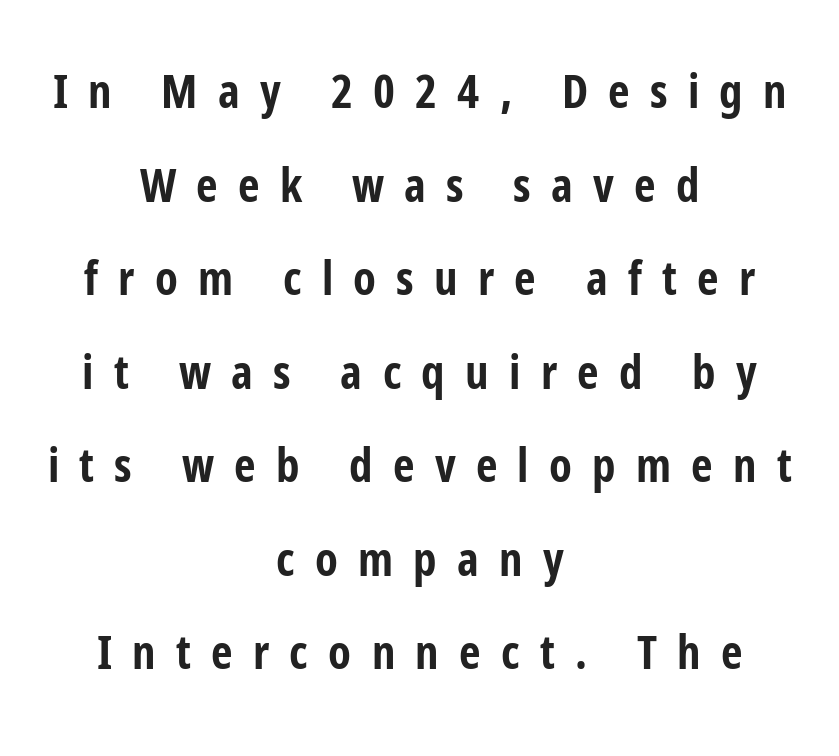
The type is letterspaced generously, with wide tracking. These lines stack symmetrically, like a column narrowing and widening about its center. The glyphs in this specimen are sans serif. One glance says open: line gaps are wider than usual. The glyphs have the mass of a bold cut. Character widths vary here, with narrow letters taking less room than wide ones.
